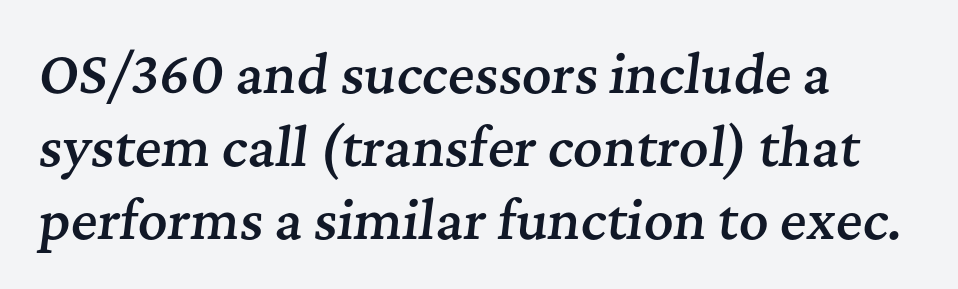
The space between consecutive lines is moderate. Short and long lines alike share a common starting point at left. This is serif lettering, the kind often seen in printed books. Varying glyph widths throughout — classic text-font behaviour.
